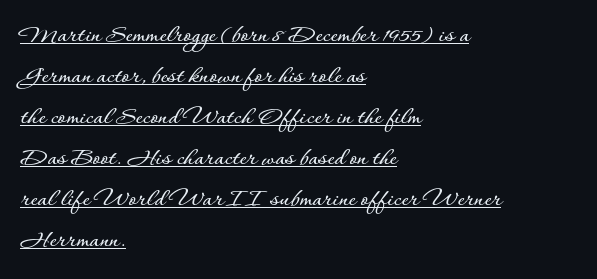
{"underline": "yes", "align": "left", "line_spacing": "normal", "line_spacing_ratio": 1.52, "letter_spacing": "normal", "letter_spacing_em": 0.0, "glyph_px": 27}
